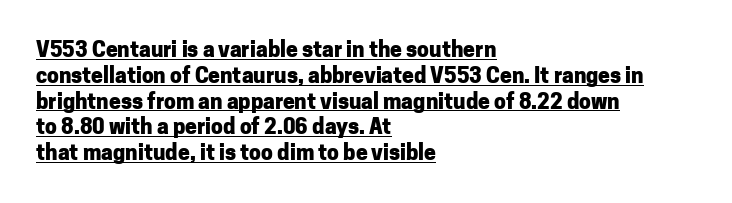
The rendering uses the underline text-decoration. Here the glyphs are tracked normally, forming tight word shapes. The face used here has the dense, thick strokes of a bold. Do the letters lean? They stand straight. Leftover space on each line is placed entirely after the last word.
